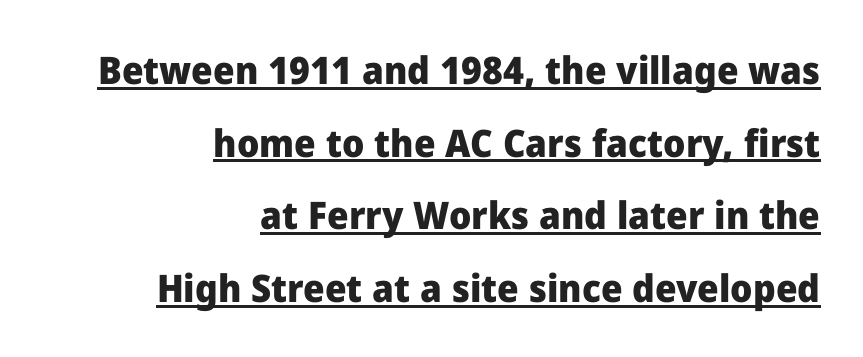
I'd call this a sans setting — the letters go barefoot. This rendering features underlined lettering. Leftover space on each line is placed entirely before the opening word. Compared with typical body copy, the letter spacing here is the same. Looks like regular typesetting: each glyph gets only the width it needs. The rendering uses a large line-height, opening up the rows.
